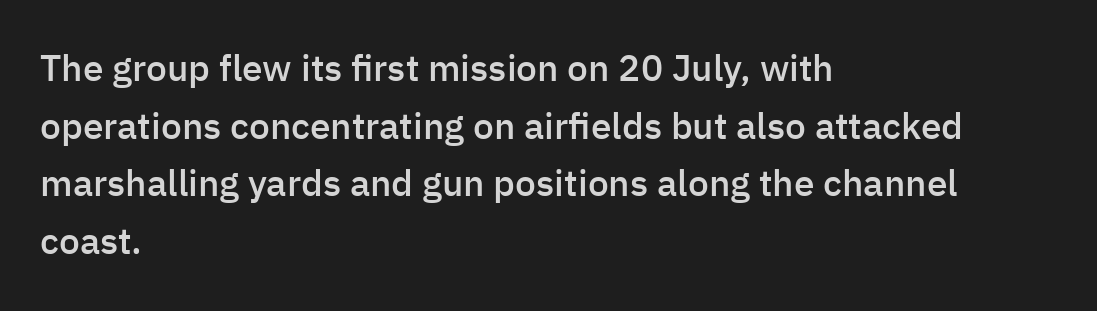
{"serif": "no", "italic": "no", "bold": "semi", "weight": "semibold", "width": "normal", "stroke_contrast": "low", "x_height": "medium", "monospaced": "no", "underline": "no", "align": "left", "line_spacing": "normal", "line_spacing_ratio": 1.56, "letter_spacing": "normal", "letter_spacing_em": 0.0, "glyph_px": 37}
